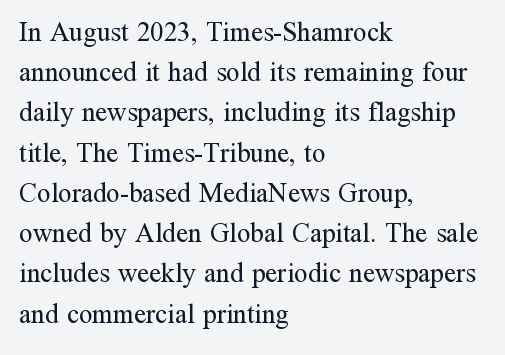
The paragraph shown leans on its left margin. Has an underline been added? It has not. The font's upright variant was chosen for this text. The cut favours lightness, reaching ordinary text weight at its darkest.
